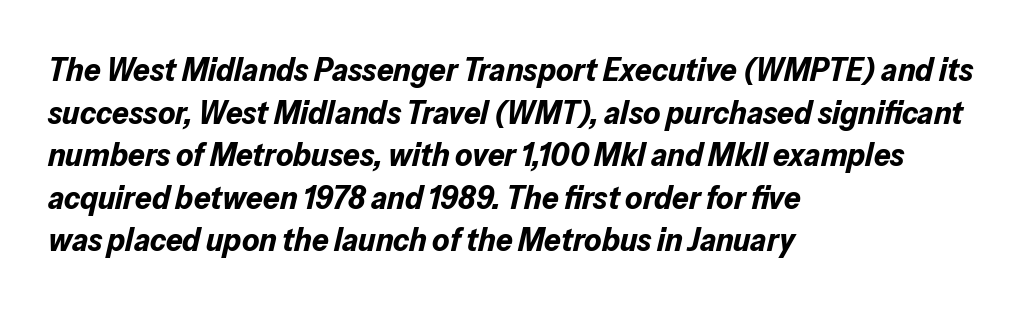
Q: Is the text bold? A: Yes.
Q: Is the text italic (slanted)? A: Yes, it leans right by about 13 degrees.
Q: Is the text underlined? A: No.
Q: How is the paragraph aligned? A: Left-aligned.
Q: Is the spacing between letters normal or unusually wide? A: Normal.
Q: Is the spacing between lines tight, normal or loose? A: Normal.
Q: Width (condensed, normal, or wide)? A: Normal.
Q: Stroke contrast? A: Low.
Q: x-height? A: Medium.
Q: Monospaced? A: No.
